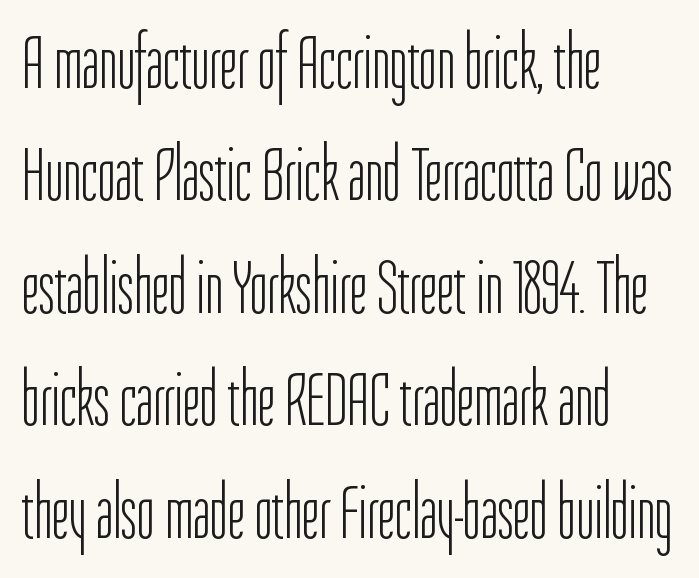
The image shows 76 px light, condensed sans-serif type, upright; set left-aligned, normal line spacing (1.48x), normal letter spacing, not underlined; low stroke contrast and a medium x-height.
